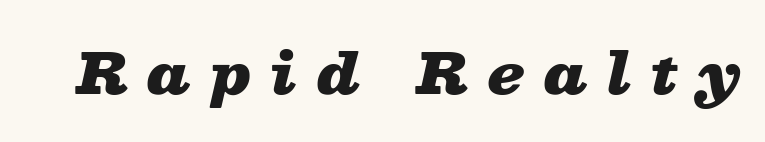
The face used here is proportionally spaced, like ordinary book or web type. Decoration check: the copy has no underline. Short note: letters widely spaced. Emphasis-style slanted type is in use.
